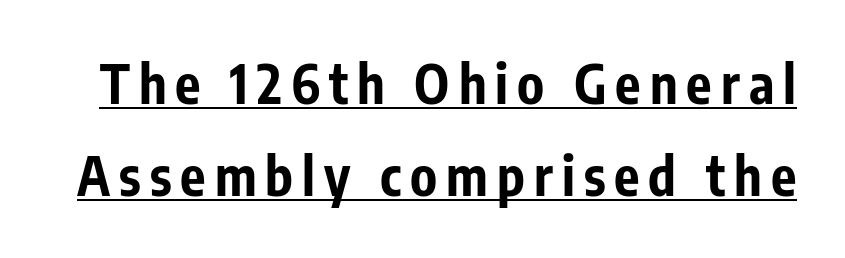
The glyphs in this specimen are sans serif. Its strokes are broad and dark, the hallmark of bold type. Think of a printed novel: that variable character pitch is what you see here. It's the straight-up-and-down kind of type. A typographer would call this underscored text.
